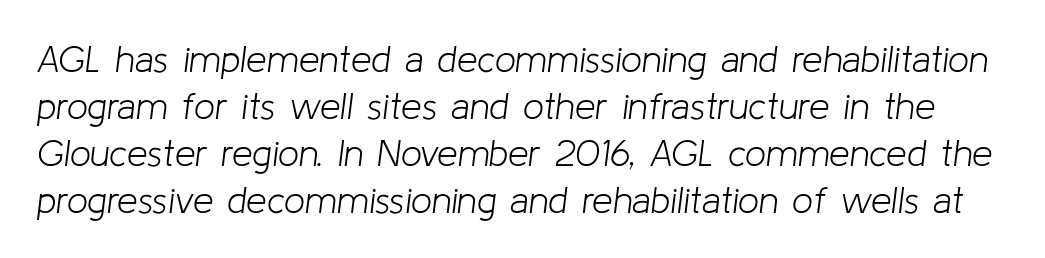
Glance below the letters and you will spot only blank space. Looking at the ascenders, they clearly lean. This reads as an unemphasized weight, regular at the heaviest. Students, observe: this is what conventionally led text looks like. Letter spacing: default. Is this a fixed-width face? No — the glyphs have proportional, varying widths.
